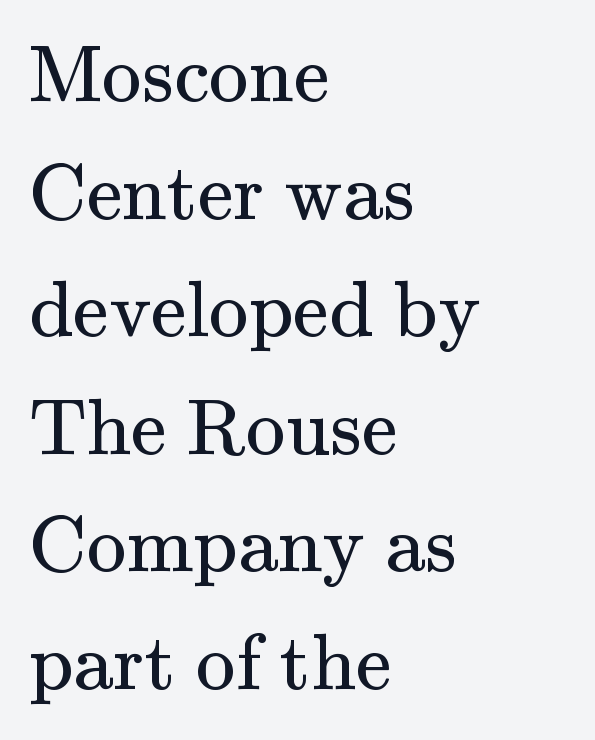
A clean baseline with only descenders dipping below it. Style check: upright. Spacing verdict: proportional, widths tailored to each character. Glyph-to-glyph distance matches everyday printed text.
